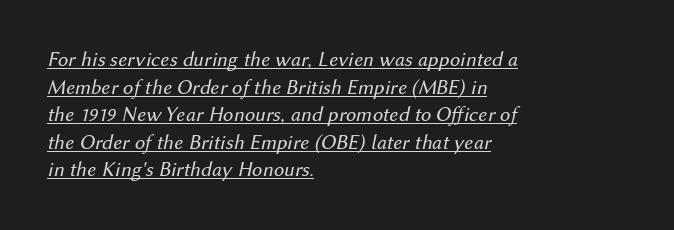
These lines were composed using italics. The strokes are not fattened; the text isn't bold. Nobody touched the tracking dial on this one. Compared with a centered layout, this one pins lines to the left instead. The lines sit at an ordinary, default distance from one another. The face used here appears with an underline applied.
